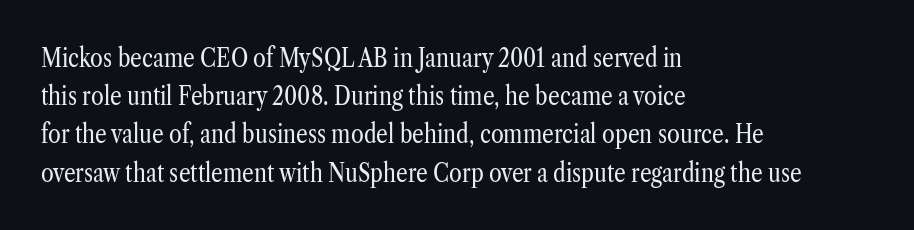
The image shows 26 px text type, upright; set left-aligned, normal line spacing (1.47x), normal letter spacing, not underlined.
